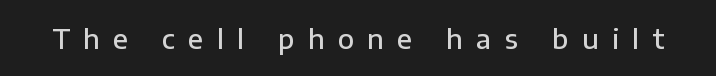
The image shows 27 px text type, upright; set unusually wide letter spacing (+0.49 em), not underlined.
